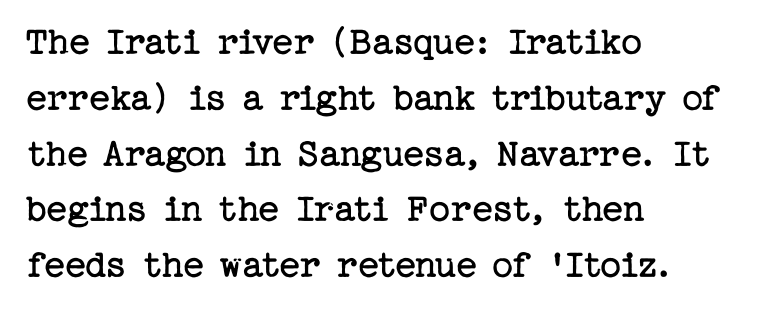
{"serif": "yes", "italic": "no", "bold": "no", "weight": "regular", "width": "normal", "stroke_contrast": "low", "x_height": "medium", "underline": "no", "align": "left", "line_spacing": "normal", "line_spacing_ratio": 1.36, "letter_spacing": "normal", "letter_spacing_em": 0.0, "glyph_px": 41}
